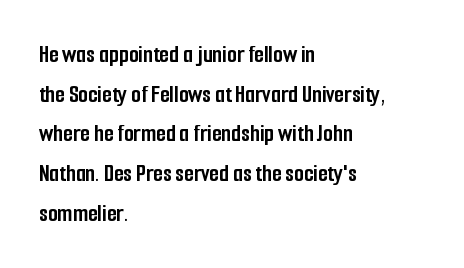
{"italic": "no", "bold": "yes", "underline": "no", "align": "left", "line_spacing": "normal", "line_spacing_ratio": 1.59, "letter_spacing": "normal", "letter_spacing_em": 0.0, "glyph_px": 25}
